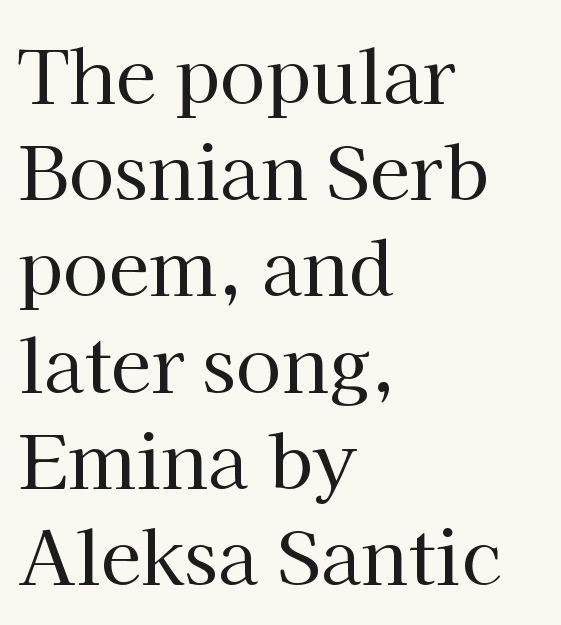
{"serif": "yes", "italic": "no", "bold": "no", "weight": "regular", "width": "normal", "stroke_contrast": "high", "x_height": "medium", "monospaced": "no", "underline": "no", "align": "left", "line_spacing": "normal", "line_spacing_ratio": 1.3, "letter_spacing": "normal", "letter_spacing_em": 0.0, "glyph_px": 74}
